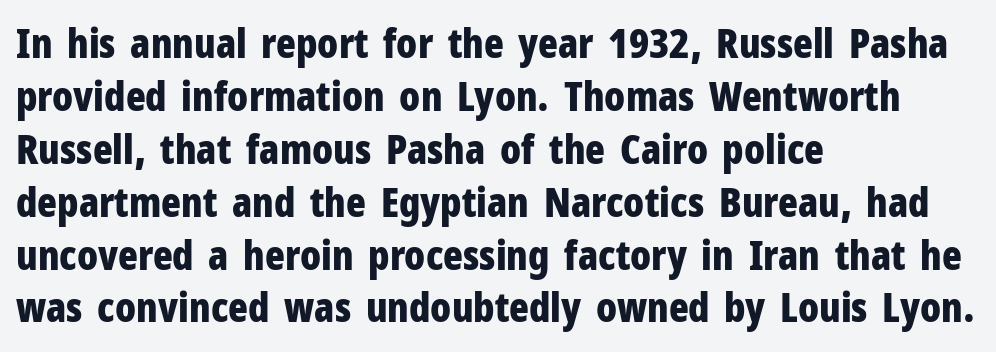
{"serif": "no", "italic": "no", "bold": "yes", "weight": "bold", "width": "condensed", "stroke_contrast": "low", "x_height": "medium", "monospaced": "no", "underline": "no", "align": "left", "line_spacing": "normal", "line_spacing_ratio": 1.29, "letter_spacing": "normal", "letter_spacing_em": 0.0, "glyph_px": 41}
